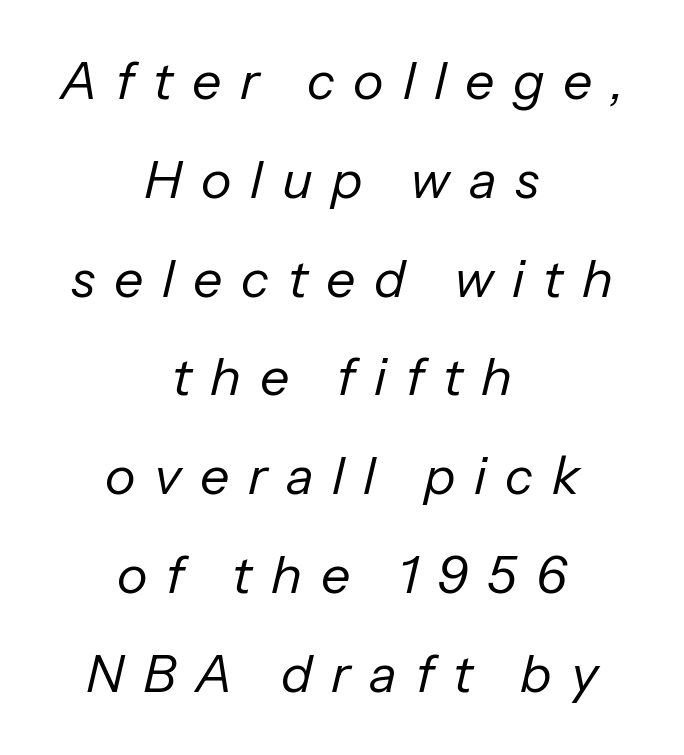
The image shows 52 px regular-weight type, italic (leaning right); set centered, loose line spacing (1.9x), unusually wide letter spacing (+0.36 em), not underlined; low stroke contrast and a medium x-height.
